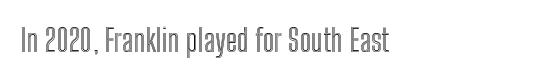
{"italic": "no", "width": "condensed", "x_height": "medium", "monospaced": "no", "underline": "no", "align": "left", "letter_spacing": "normal", "letter_spacing_em": 0.0, "glyph_px": 31}
